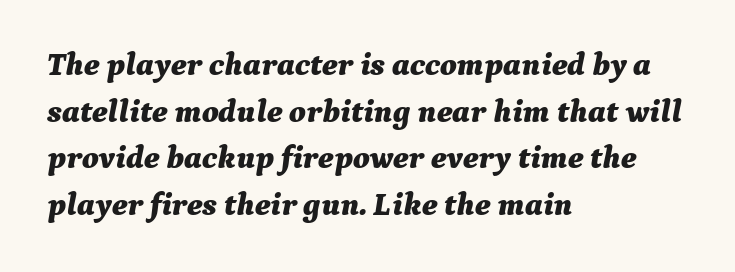
Q: Is the text bold? A: Yes.
Q: Is the text italic (slanted)? A: Yes, it leans right by about 9 degrees.
Q: Is the text underlined? A: No.
Q: How is the paragraph aligned? A: Left-aligned.
Q: Is the spacing between letters normal or unusually wide? A: Normal.
Q: Is the spacing between lines tight, normal or loose? A: Normal.
Q: Width (condensed, normal, or wide)? A: Normal.
Q: Stroke contrast? A: Medium.
Q: x-height? A: Medium.
Q: Monospaced? A: No.
